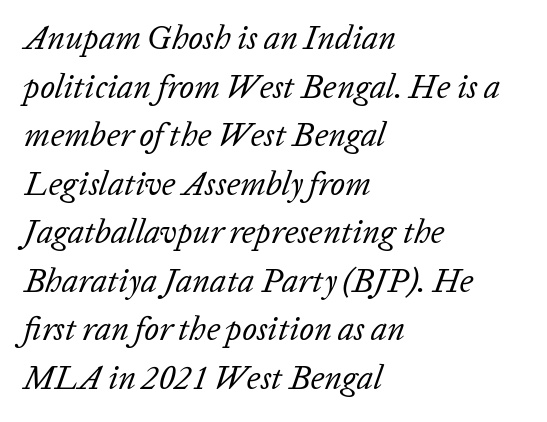
Unmarked baselines from the first word to the last. Heft: none added — not bold. The letters advance in unequal steps, a hallmark of proportional type. Italic: yes, the glyphs are oblique. This rendering leaves character spacing at its baseline value. The space between consecutive lines is moderate.
